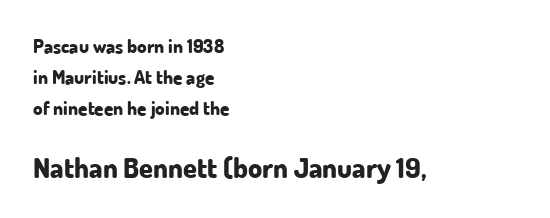
Q: Is the text bold? A: Yes.
Q: Is the text italic (slanted)? A: No, it is upright.
Q: Is the typeface a serif or a sans-serif typeface? A: Sans-serif.
Q: Is the text underlined? A: No.
Q: How is the paragraph aligned? A: Left-aligned.
Q: Is the spacing between letters normal or unusually wide? A: Normal.
Q: Is the spacing between lines tight, normal or loose? A: Normal.
Q: Which block of text is set in a larger size, the first (top) or the second (bottom)? A: The second (bottom) one.
Q: Width (condensed, normal, or wide)? A: Normal.
Q: Stroke contrast? A: Low.
Q: x-height? A: Small.
Q: Monospaced? A: No.
